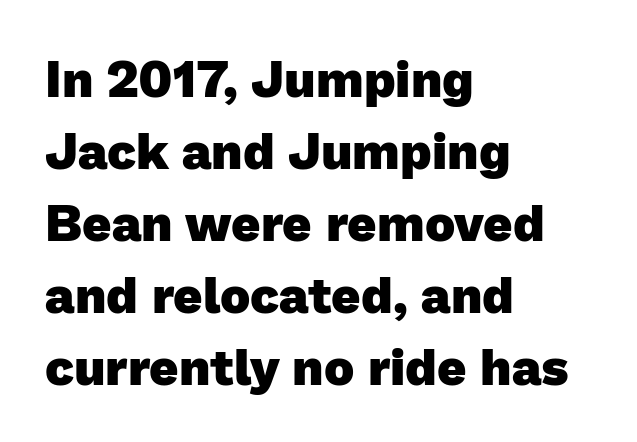
Letters rest on an invisible, unmarked baseline. The face used here is proportionally spaced, like ordinary book or web type. The rag falls on the right side of this text block. No extra tracking has been applied to these lines. Whoever set this chose a conventional vertical rhythm. A full-strength bold gives these letters their thick strokes.
